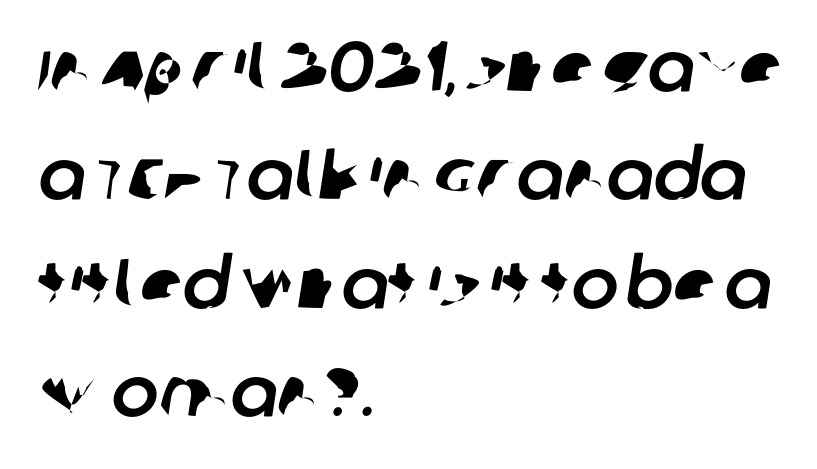
The image shows 70 px sans-serif type; set left-aligned, normal line spacing (1.55x), normal letter spacing, not underlined; low stroke contrast and a large x-height.
